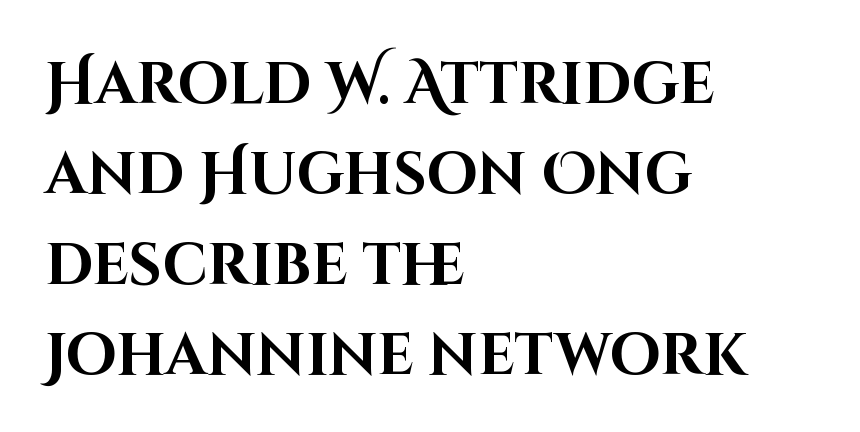
The image shows 58 px bold sans-serif type, upright; set left-aligned, normal line spacing (1.56x), normal letter spacing, not underlined; high stroke contrast and a large x-height.
